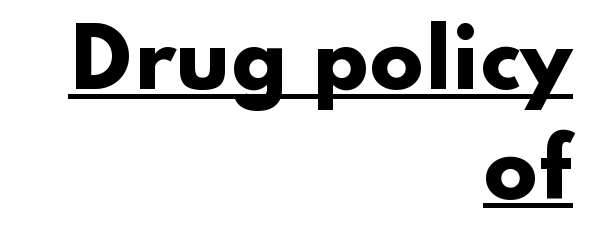
This rendering uses right alignment, leaving the left contour irregular. This is underlined copy, the kind a proofreader might mark for attention. In terms of leading, this rendering sits right in the middle. Heavy-handed strokes throughout: this text is bold. Each letter keeps its own natural width here, so spacing adapts to shape. Are there feet on the stems? There aren't — it's a sans.
